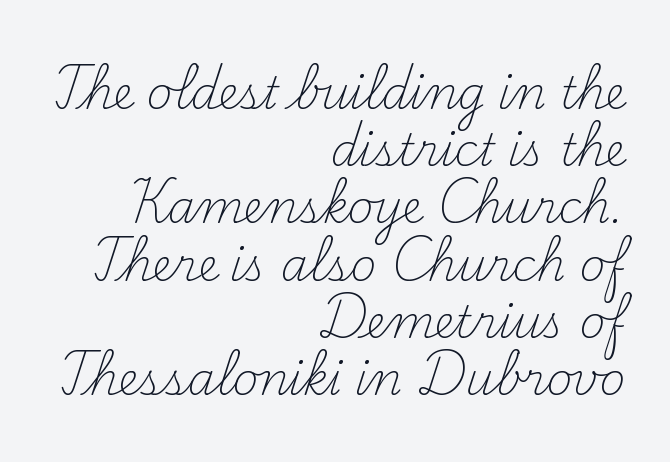
The image shows 44 px light type; set right-aligned, normal line spacing (1.3x), normal letter spacing, not underlined; medium stroke contrast and a small x-height.
